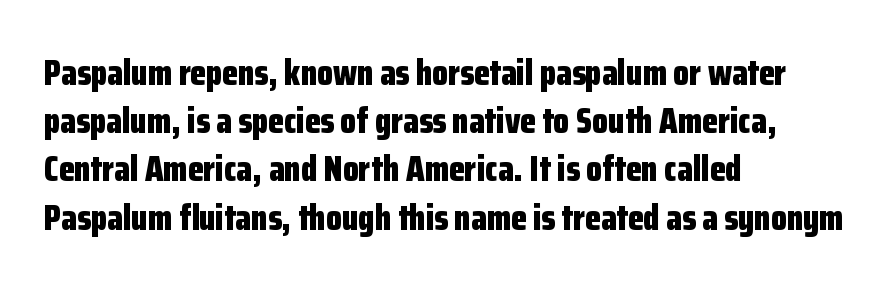
Q: Is the text bold? A: Yes.
Q: Is the text italic (slanted)? A: No, it is upright.
Q: Is the typeface a serif or a sans-serif typeface? A: Sans-serif.
Q: Is the text underlined? A: No.
Q: How is the paragraph aligned? A: Left-aligned.
Q: Is the spacing between letters normal or unusually wide? A: Normal.
Q: Is the spacing between lines tight, normal or loose? A: Normal.
Q: Width (condensed, normal, or wide)? A: Condensed.
Q: Stroke contrast? A: Low.
Q: x-height? A: Medium.
Q: Monospaced? A: No.
